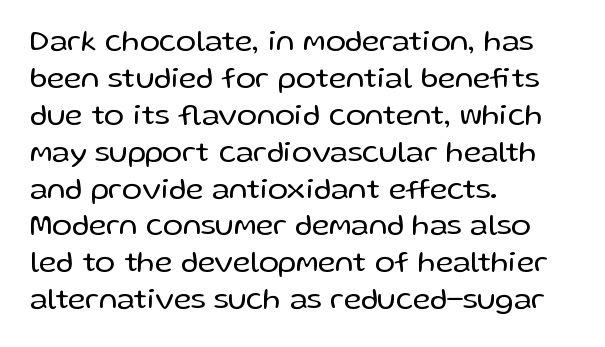
The image shows 30 px regular-weight sans-serif type, upright; set left-aligned, line spacing 1.23x, normal letter spacing, not underlined; low stroke contrast and a medium x-height.
